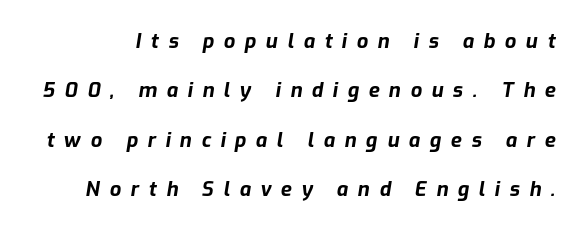
Quick note: underline off. Honestly, the rows look like they've been pulled way apart. A dark, heavy texture on the line: the type is bold. Is the letter spacing exaggerated? Yes — the characters are pushed far apart. Italic? Definitely — the glyphs are oblique.
